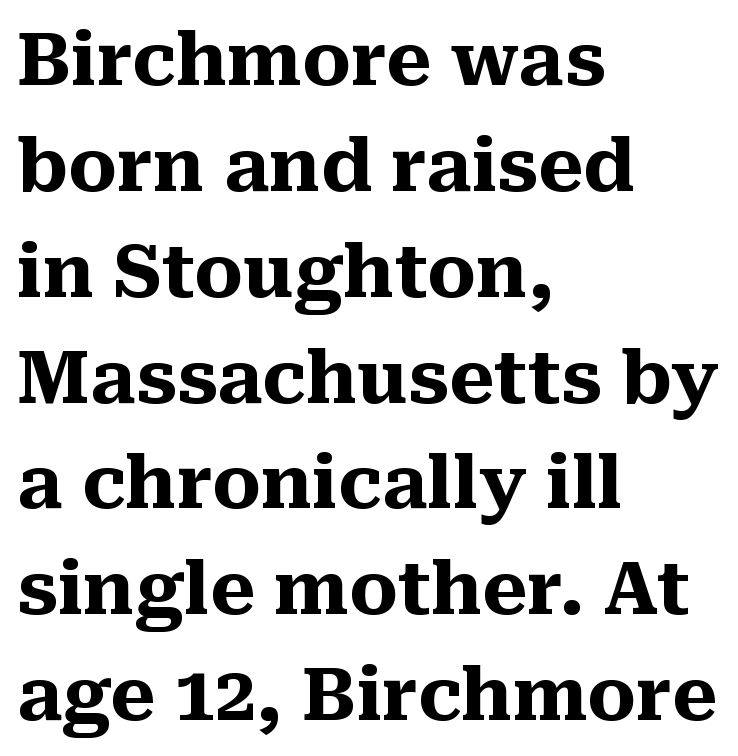
This sample keeps an unexceptional amount of space between lines. One-word summary of the alignment: left. The strip under each line holds only bare page. Look at the tracking — it's just the regular setting, nothing added. The lettering holds an erect, upright posture throughout.
